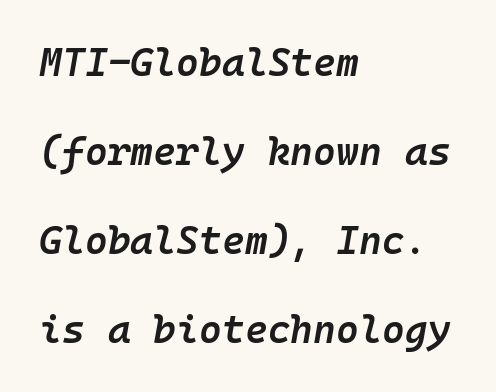
Do the characters align in a grid? Yes, the font is monospaced. Summary of vertical rhythm: relaxed, with wide interline spacing. The passage is arranged the way most books set body copy — flush left. Quick note: italic.
